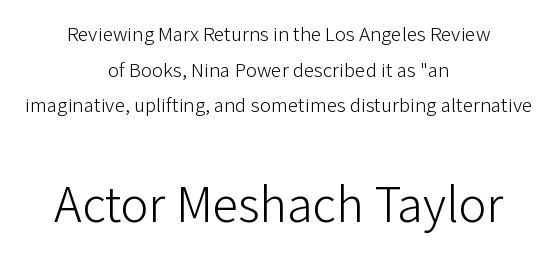
Q: Is the text bold? A: No.
Q: Is the text italic (slanted)? A: No, it is upright.
Q: Is the typeface a serif or a sans-serif typeface? A: Sans-serif.
Q: Is the text underlined? A: No.
Q: How is the paragraph aligned? A: Centered.
Q: Is the spacing between letters normal or unusually wide? A: Normal.
Q: Is the spacing between lines tight, normal or loose? A: Normal.
Q: Which block of text is set in a larger size, the first (top) or the second (bottom)? A: The second (bottom) one.
Q: Width (condensed, normal, or wide)? A: Normal.
Q: Stroke contrast? A: Low.
Q: x-height? A: Medium.
Q: Monospaced? A: No.
